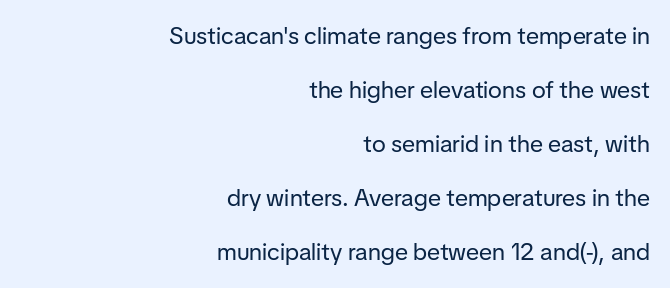
Q: Is the text bold? A: No.
Q: Is the text italic (slanted)? A: No, it is upright.
Q: Is the text underlined? A: No.
Q: How is the paragraph aligned? A: Right-aligned.
Q: Is the spacing between letters normal or unusually wide? A: Normal.
Q: Is the spacing between lines tight, normal or loose? A: Loose.
